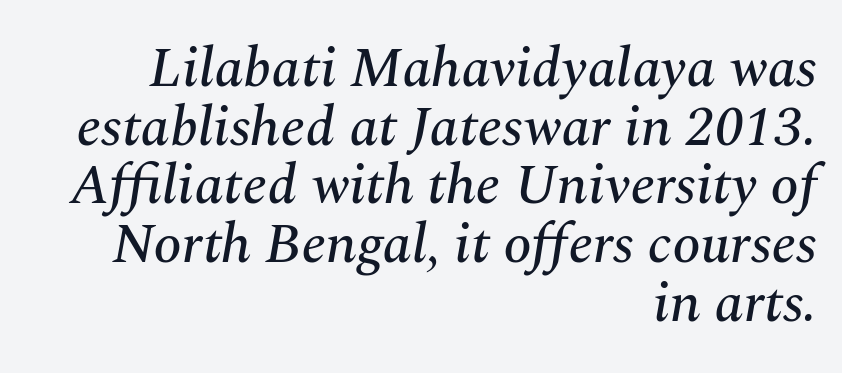
The image shows 57 px serif type, italic (leaning right); set right-aligned, tight line spacing (1.03x), normal letter spacing, not underlined; medium stroke contrast and a medium x-height.
